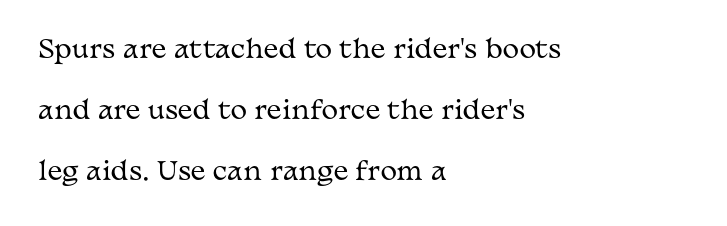
Bare-footed words on every line. The letterforms sit at book weight or below. A typesetter would mark this as roman, not italic. Visually the block forms a straight wall on the left and a jagged coastline on the right. Notice the wide empty band between every row — that's loose leading. You could call the tracking neutral — neither tight nor loose.
